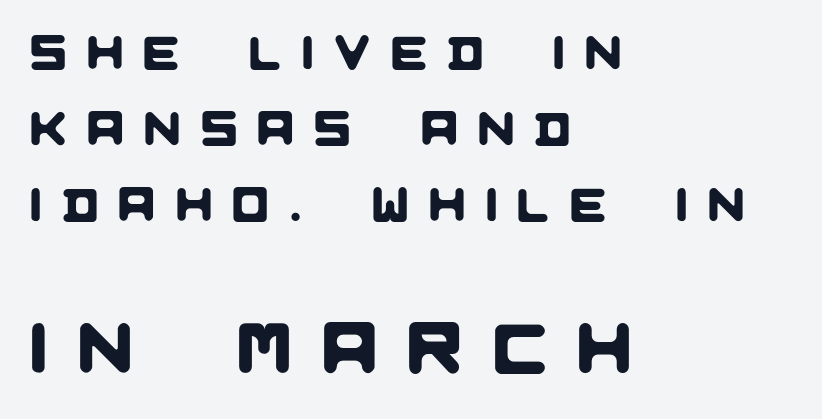
Q: Is the typeface a serif or a sans-serif typeface? A: Sans-serif.
Q: Is the text underlined? A: No.
Q: How is the paragraph aligned? A: Left-aligned.
Q: Is the spacing between letters normal or unusually wide? A: Unusually wide.
Q: Is the spacing between lines tight, normal or loose? A: Normal.
Q: Which block of text is set in a larger size, the first (top) or the second (bottom)? A: The second (bottom) one.
Q: Width (condensed, normal, or wide)? A: Normal.
Q: Stroke contrast? A: Low.
Q: x-height? A: Large.
Q: Monospaced? A: No.
